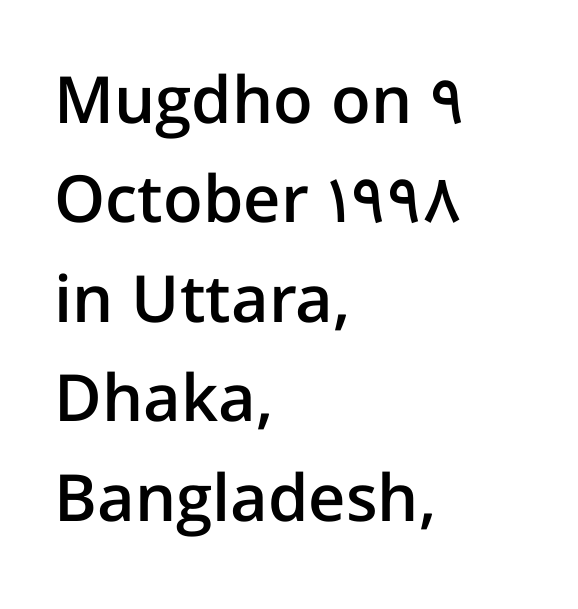
Q: Is the text bold? A: Semi-bold.
Q: Is the text italic (slanted)? A: No, it is upright.
Q: Is the typeface a serif or a sans-serif typeface? A: Sans-serif.
Q: Is the text underlined? A: No.
Q: How is the paragraph aligned? A: Left-aligned.
Q: Is the spacing between letters normal or unusually wide? A: Normal.
Q: Is the spacing between lines tight, normal or loose? A: Normal.
Q: Width (condensed, normal, or wide)? A: Normal.
Q: Stroke contrast? A: Low.
Q: x-height? A: Medium.
Q: Monospaced? A: No.
